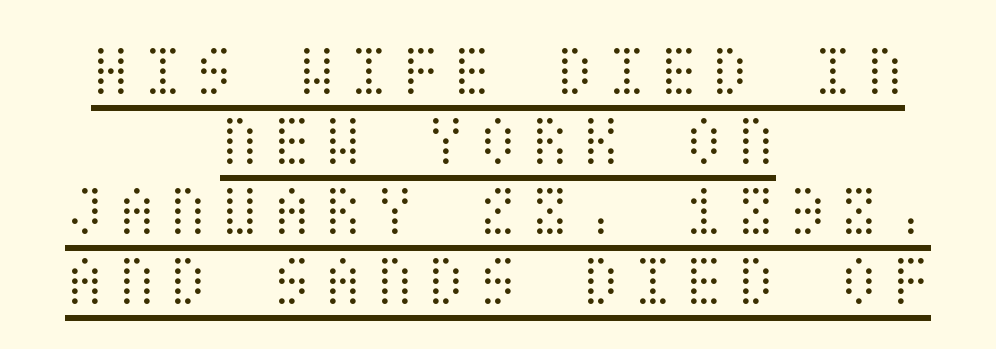
The image shows 73 px light, condensed type, upright; set centered, tight line spacing (0.96x), underlined; medium stroke contrast and a large x-height.
